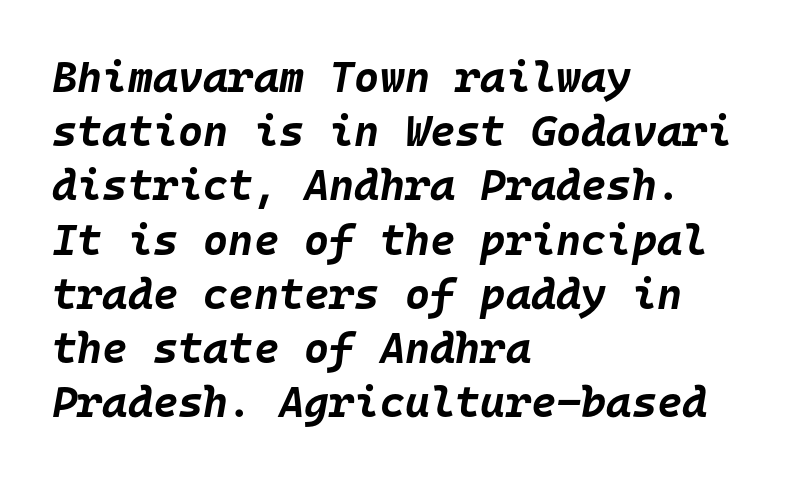
Q: Is the text bold? A: Yes.
Q: Is the text italic (slanted)? A: Yes, it leans right by about 10 degrees.
Q: Is the text underlined? A: No.
Q: How is the paragraph aligned? A: Left-aligned.
Q: Is the spacing between letters normal or unusually wide? A: Normal.
Q: Is the spacing between lines tight, normal or loose? A: Normal.
Q: Width (condensed, normal, or wide)? A: Normal.
Q: Stroke contrast? A: Low.
Q: x-height? A: Large.
Q: Monospaced? A: Yes.
